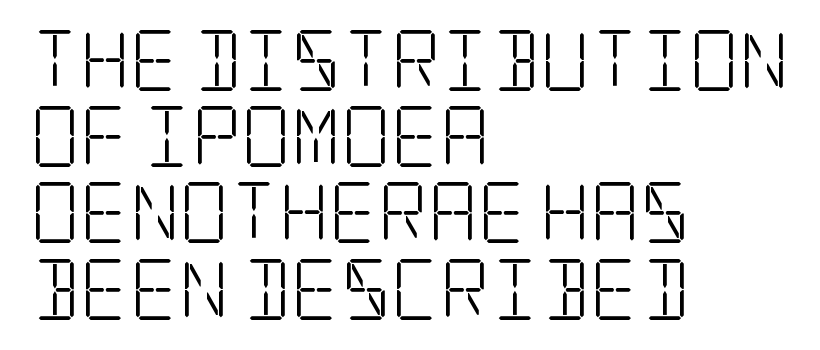
{"serif": "yes", "italic": "no", "bold": "no", "weight": "light", "width": "condensed", "stroke_contrast": "low", "x_height": "large", "underline": "no", "align": "left", "line_spacing": "normal", "line_spacing_ratio": 1.25, "letter_spacing": "normal", "letter_spacing_em": 0.0, "glyph_px": 61}
